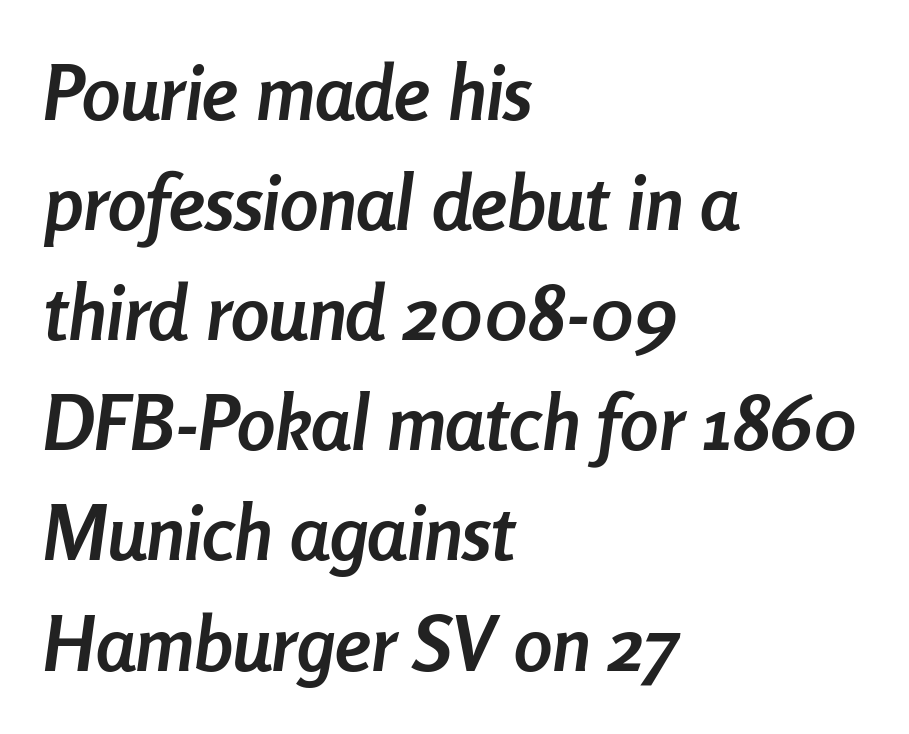
Q: Is the text bold? A: Yes.
Q: Is the text italic (slanted)? A: Yes, it leans right by about 8 degrees.
Q: Is the text underlined? A: No.
Q: How is the paragraph aligned? A: Left-aligned.
Q: Is the spacing between letters normal or unusually wide? A: Normal.
Q: Is the spacing between lines tight, normal or loose? A: Normal.
Q: Width (condensed, normal, or wide)? A: Condensed.
Q: Stroke contrast? A: Low.
Q: x-height? A: Medium.
Q: Monospaced? A: No.
